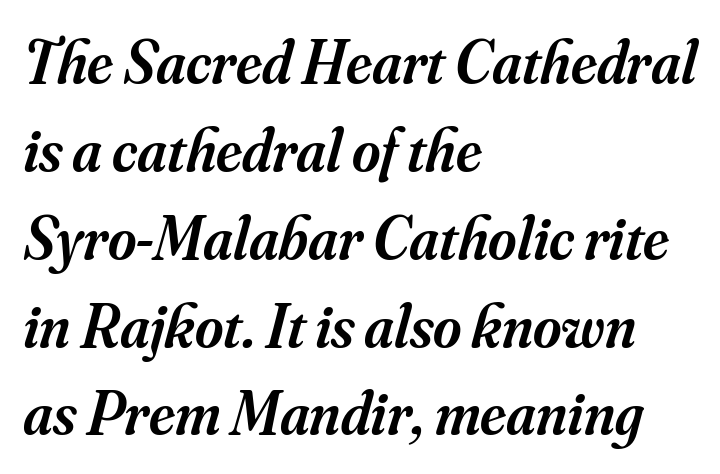
{"serif": "yes", "italic": "yes", "lean": "right", "slant_degrees": 16, "bold": "semi", "weight": "semibold", "width": "normal", "stroke_contrast": "medium", "x_height": "small", "monospaced": "no", "underline": "no", "align": "left", "line_spacing": "normal", "line_spacing_ratio": 1.44, "letter_spacing": "normal", "letter_spacing_em": 0.0, "glyph_px": 61}
